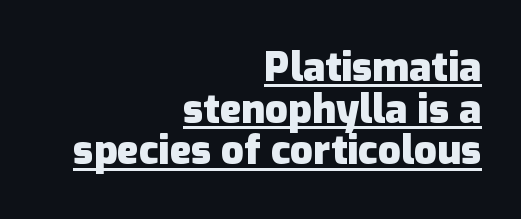
Q: Is the text bold? A: Yes.
Q: Is the text italic (slanted)? A: No, it is upright.
Q: Is the typeface a serif or a sans-serif typeface? A: Sans-serif.
Q: Is the text underlined? A: Yes.
Q: How is the paragraph aligned? A: Right-aligned.
Q: Is the spacing between letters normal or unusually wide? A: Normal.
Q: Is the spacing between lines tight, normal or loose? A: Tight.
Q: Width (condensed, normal, or wide)? A: Normal.
Q: Stroke contrast? A: Low.
Q: x-height? A: Medium.
Q: Monospaced? A: No.
